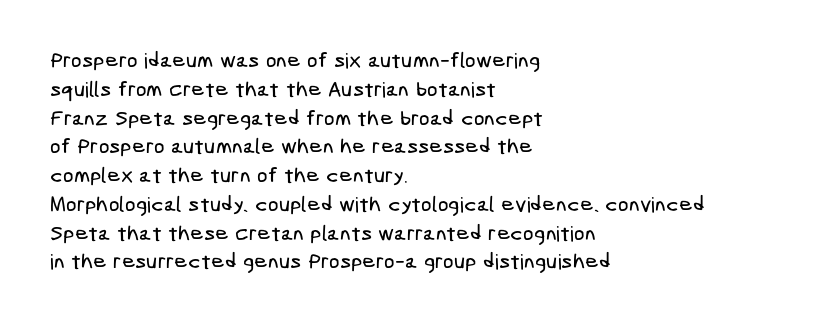
Q: Is the text underlined? A: No.
Q: How is the paragraph aligned? A: Left-aligned.
Q: Is the spacing between letters normal or unusually wide? A: Normal.
Q: Is the spacing between lines tight, normal or loose? A: Normal.
